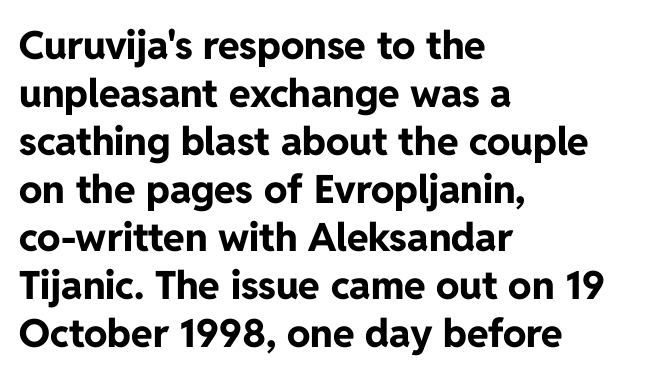
Q: Is the text bold? A: Yes.
Q: Is the text italic (slanted)? A: No, it is upright.
Q: Is the typeface a serif or a sans-serif typeface? A: Sans-serif.
Q: Is the text underlined? A: No.
Q: How is the paragraph aligned? A: Left-aligned.
Q: Is the spacing between letters normal or unusually wide? A: Normal.
Q: Width (condensed, normal, or wide)? A: Normal.
Q: Stroke contrast? A: Low.
Q: x-height? A: Medium.
Q: Monospaced? A: No.
